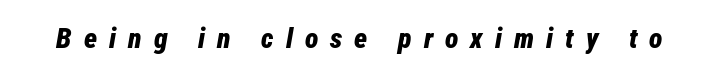
{"italic": "yes", "lean": "right", "slant_degrees": 12, "bold": "yes", "weight": "bold", "width": "condensed", "stroke_contrast": "low", "x_height": "medium", "monospaced": "no", "underline": "no", "letter_spacing": "wide", "letter_spacing_em": 0.43, "glyph_px": 28}
